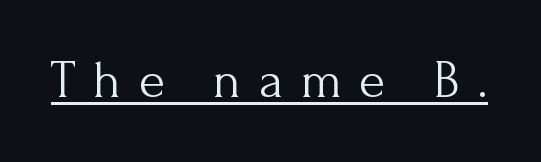
{"serif": "yes", "italic": "no", "bold": "no", "weight": "light", "width": "normal", "stroke_contrast": "medium", "x_height": "small", "monospaced": "no", "underline": "yes", "letter_spacing": "wide", "letter_spacing_em": 0.33, "glyph_px": 53}
